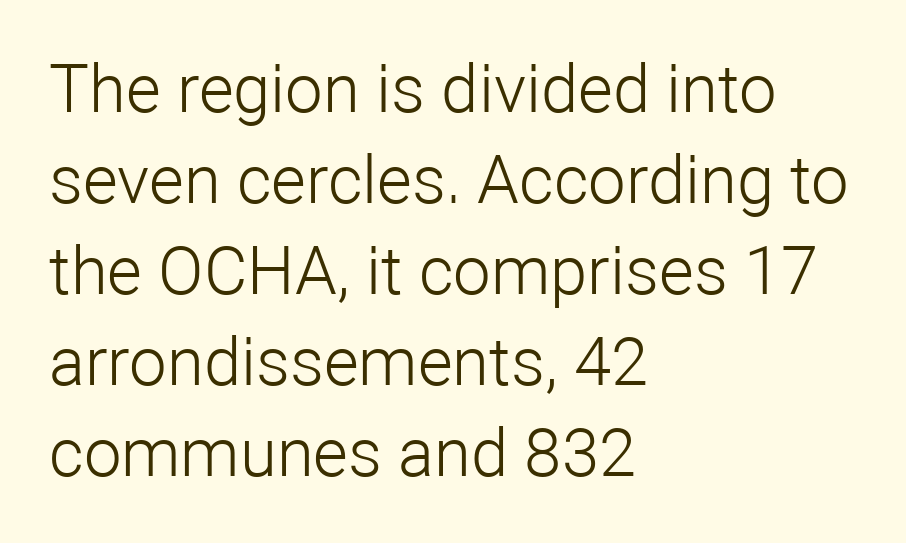
The image shows 67 px light sans-serif type, upright; set left-aligned, normal line spacing (1.36x), normal letter spacing, not underlined; low stroke contrast and a medium x-height.
